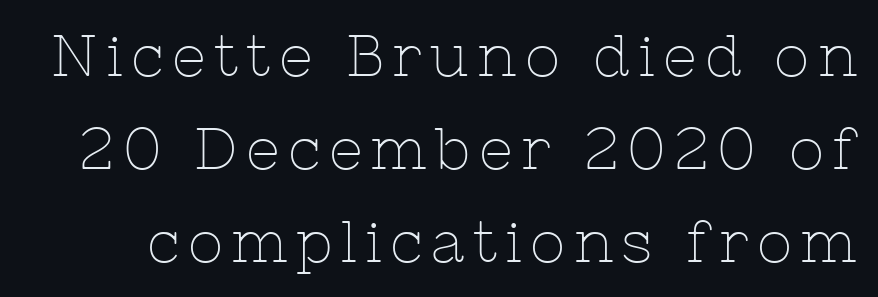
Q: Is the text bold? A: No.
Q: Is the text italic (slanted)? A: No, it is upright.
Q: Is the typeface a serif or a sans-serif typeface? A: Serif.
Q: Is the text underlined? A: No.
Q: Is the spacing between lines tight, normal or loose? A: Normal.
Q: Width (condensed, normal, or wide)? A: Normal.
Q: Stroke contrast? A: Low.
Q: x-height? A: Medium.
Q: Monospaced? A: No.
